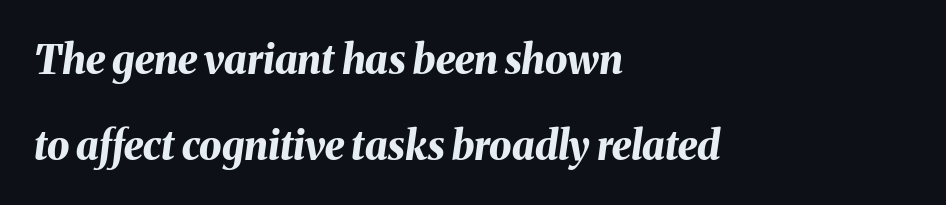
{"italic": "yes", "lean": "right", "slant_degrees": 8, "bold": "yes", "weight": "bold", "width": "normal", "stroke_contrast": "medium", "x_height": "medium", "monospaced": "no", "underline": "no", "align": "left", "line_spacing": "loose", "line_spacing_ratio": 2.15, "letter_spacing": "normal", "letter_spacing_em": 0.0, "glyph_px": 40}
